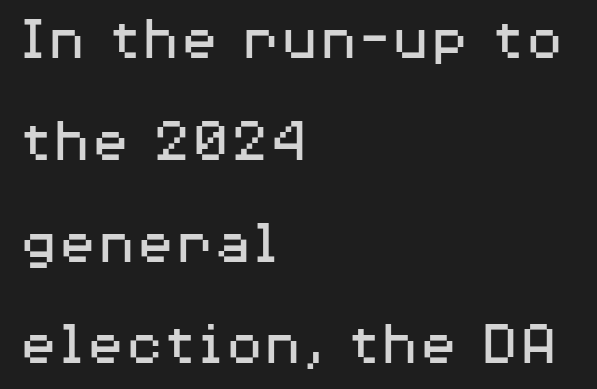
Posture: straight, roman, zero tilt. Serifs: no, the terminals of the letterforms are clean. Look at the tracking — it's just the regular setting, nothing added. Spacing verdict: proportional, widths tailored to each character. Vertical stems look standard width or narrower in stroke.
